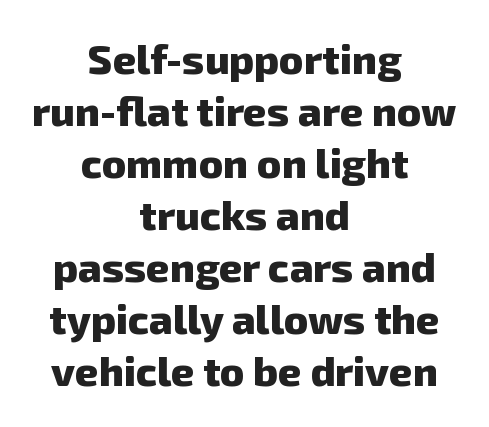
Nope, no serifs anywhere on these letters. Heavy, bold letterforms. The lines are quadded center. Short note: letters normally spaced.
